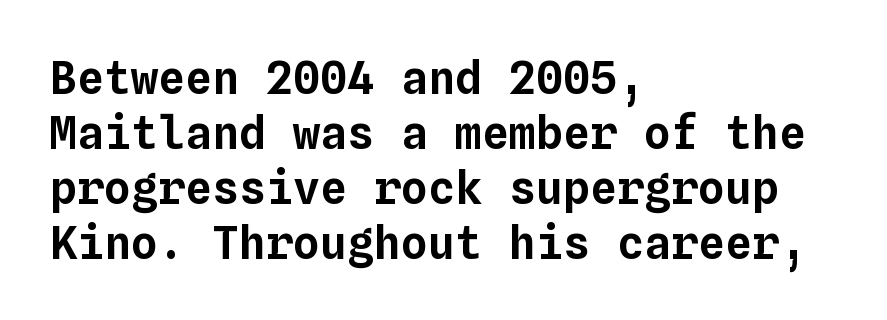
Q: Is the text italic (slanted)? A: No, it is upright.
Q: Is the text underlined? A: No.
Q: How is the paragraph aligned? A: Left-aligned.
Q: Is the spacing between letters normal or unusually wide? A: Normal.
Q: Width (condensed, normal, or wide)? A: Normal.
Q: Stroke contrast? A: Low.
Q: x-height? A: Medium.
Q: Monospaced? A: Yes.
